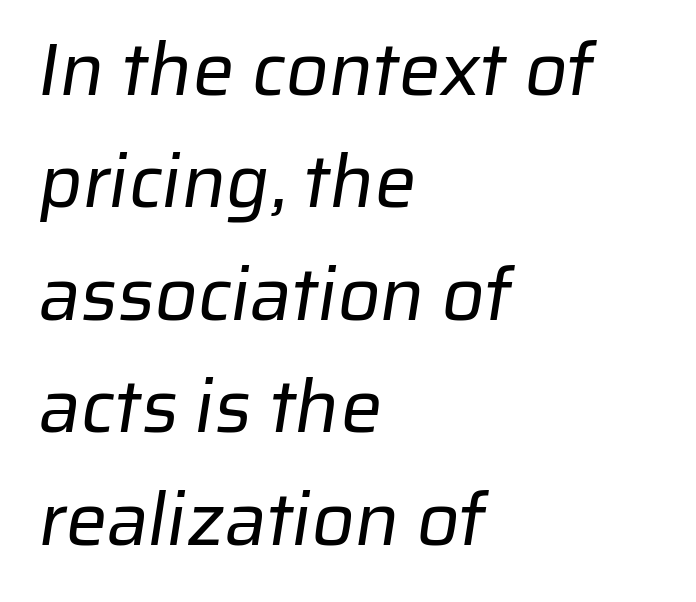
The rag falls on the right side of this text block. How are the letters spaced? Ordinarily, with no added tracking. Vertically, the passage feels balanced, rows spaced as you'd expect. Letterform terminals end flat and unadorned throughout the passage. Character widths vary here, with narrow letters taking less room than wide ones.
